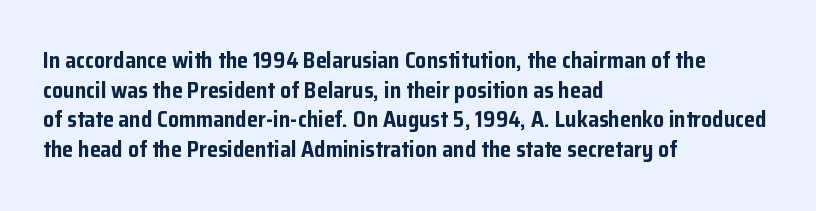
Caption: standard tracking, unaltered. Bold? Absolutely — the strokes are thick and heavy. Where is the straight margin? On the left. The line-height multiplier appears to be the usual default. Underlining? Definitely not there. Upright lettering throughout.
